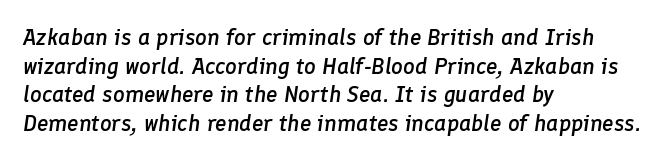
{"italic": "yes", "lean": "right", "slant_degrees": 8, "bold": "semi", "underline": "no", "align": "left", "line_spacing_ratio": 1.24, "letter_spacing": "normal", "letter_spacing_em": 0.0, "glyph_px": 23}
